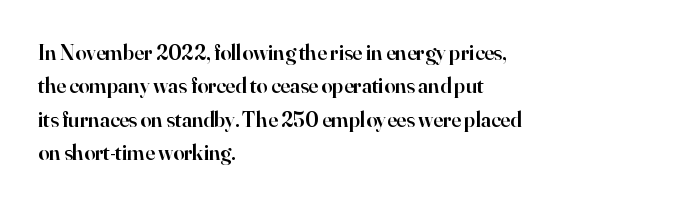
The image shows 22 px text type, upright; set left-aligned, normal line spacing (1.52x), normal letter spacing, not underlined.
